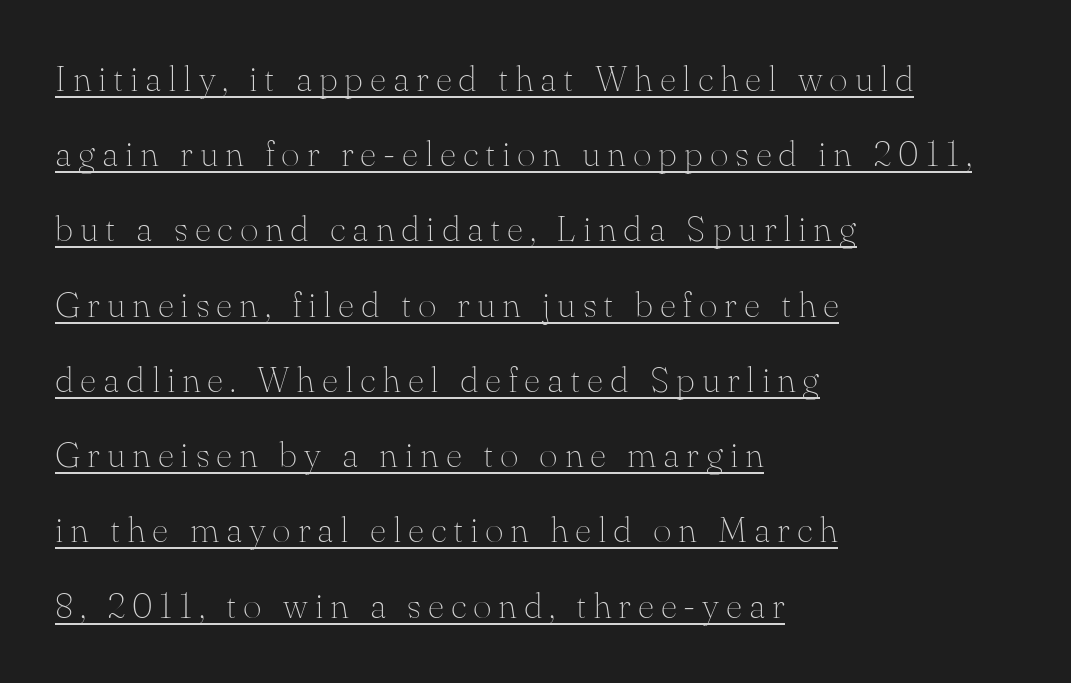
{"serif": "yes", "italic": "no", "bold": "no", "weight": "thin", "width": "normal", "stroke_contrast": "medium", "x_height": "small", "monospaced": "no", "underline": "yes", "align": "left", "line_spacing": "loose", "line_spacing_ratio": 2.09, "glyph_px": 36}
